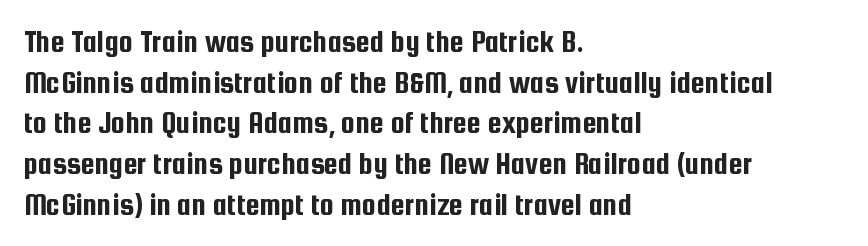
The letters advance in unequal steps, a hallmark of proportional type. A clean baseline with only descenders dipping below it. This sample uses plain, unmodified letter spacing. Whoever set this chose a conventional vertical rhythm. Each letter's strokes conclude bluntly, with no projecting serifs. Style check: upright.
